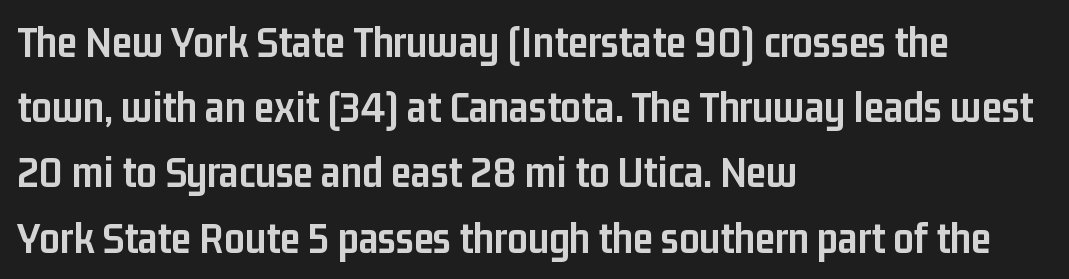
Nothing sits at the stroke ends, so this counts as sans-serif. Tracking here is standard; glyphs follow each other at the usual distance. A bare baseline throughout the passage. Weight check: bold — yes, fully. The font's upright variant was chosen for this text. Looks like regular typesetting: each glyph gets only the width it needs.
